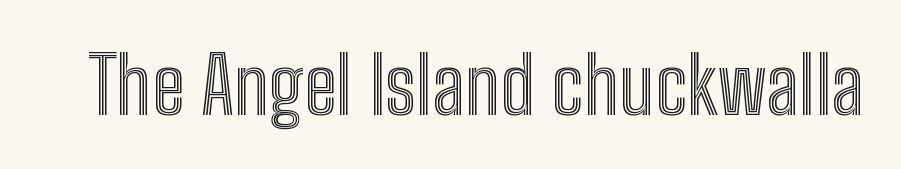
The image shows 79 px condensed type, upright; set normal letter spacing, not underlined; a medium x-height.
